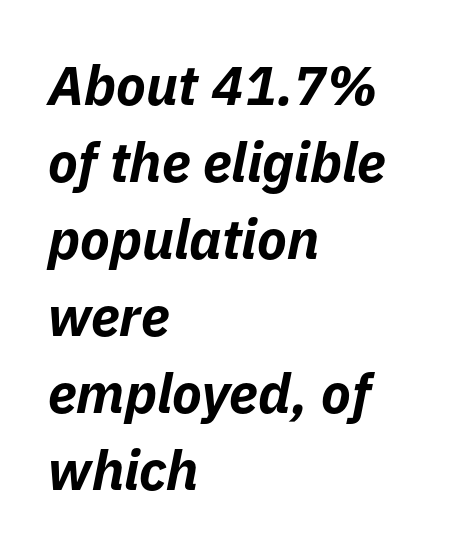
The image shows 55 px bold type, italic (leaning right); set left-aligned, normal line spacing (1.4x), normal letter spacing, not underlined; low stroke contrast and a medium x-height.
